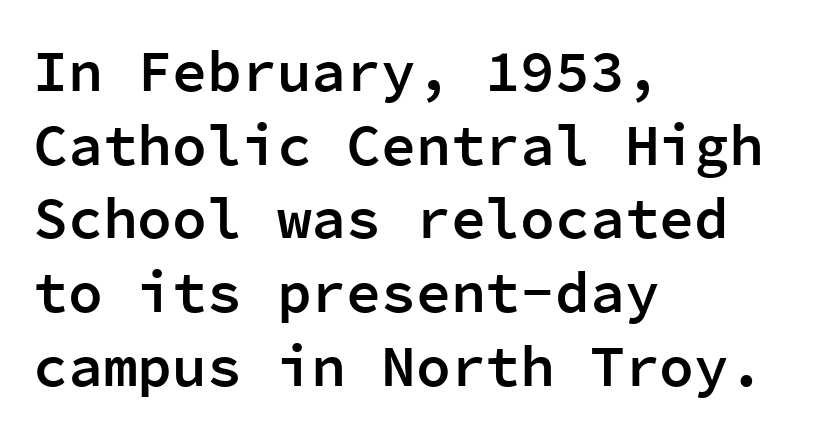
Q: Is the text bold? A: Semi-bold.
Q: Is the text italic (slanted)? A: No, it is upright.
Q: Is the typeface a serif or a sans-serif typeface? A: Sans-serif.
Q: Is the text underlined? A: No.
Q: How is the paragraph aligned? A: Left-aligned.
Q: Is the spacing between letters normal or unusually wide? A: Normal.
Q: Is the spacing between lines tight, normal or loose? A: Normal.
Q: Width (condensed, normal, or wide)? A: Normal.
Q: Stroke contrast? A: Low.
Q: x-height? A: Medium.
Q: Monospaced? A: Yes.
